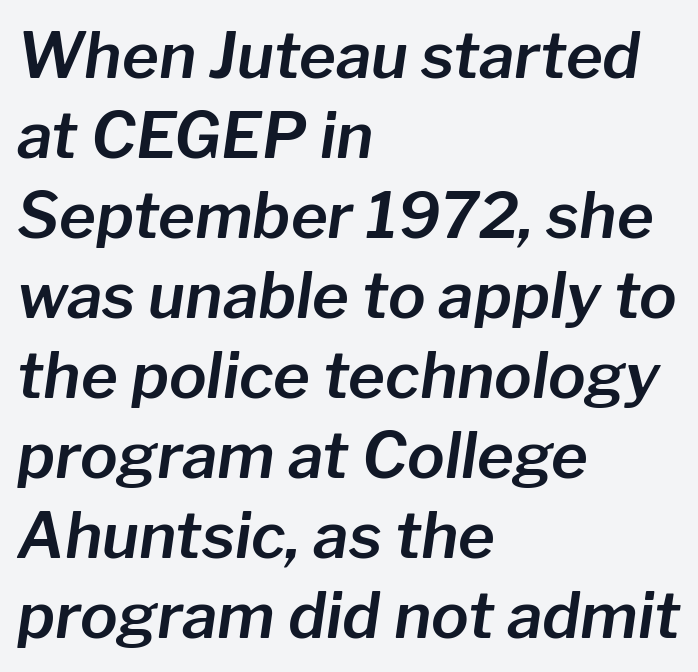
{"italic": "yes", "lean": "right", "slant_degrees": 8, "width": "normal", "stroke_contrast": "low", "x_height": "medium", "monospaced": "no", "underline": "no", "align": "left", "line_spacing": "normal", "line_spacing_ratio": 1.27, "letter_spacing": "normal", "letter_spacing_em": 0.0, "glyph_px": 63}
